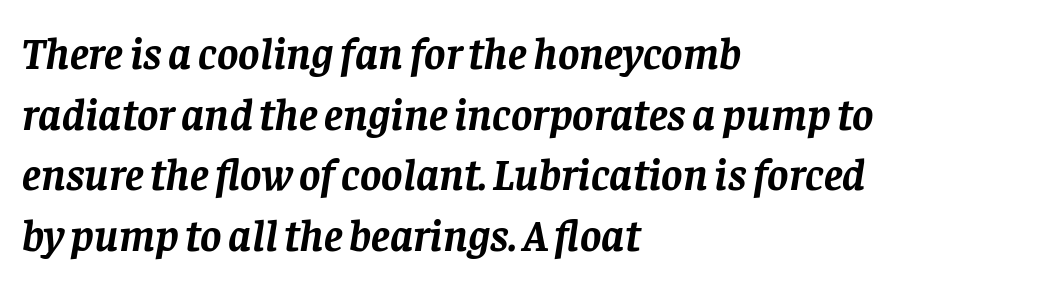
The image shows 45 px semibold serif type, italic (leaning right); set left-aligned, normal line spacing (1.35x), normal letter spacing, not underlined; low stroke contrast and a large x-height.
